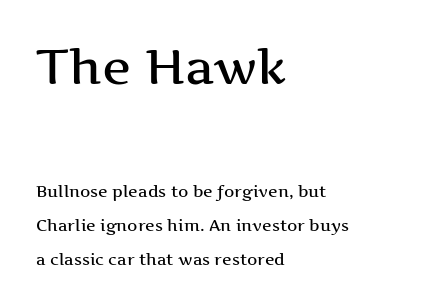
{"serif": "yes", "italic": "no", "width": "wide", "stroke_contrast": "medium", "x_height": "medium", "monospaced": "no", "underline": "no", "align": "left", "line_spacing": "loose", "line_spacing_ratio": 2.15, "letter_spacing": "normal", "letter_spacing_em": 0.0, "larger_block": "first", "size_ratio": 3.06, "glyph_px": 49}
